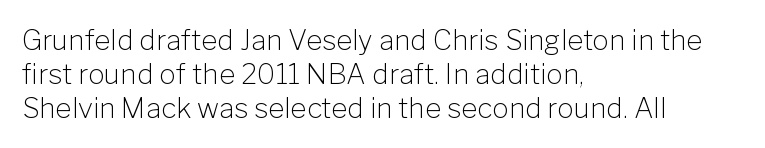
{"serif": "no", "italic": "no", "bold": "no", "weight": "light", "width": "normal", "stroke_contrast": "low", "x_height": "medium", "monospaced": "no", "underline": "no", "align": "left", "line_spacing_ratio": 1.22, "letter_spacing": "normal", "letter_spacing_em": 0.0, "glyph_px": 28}
